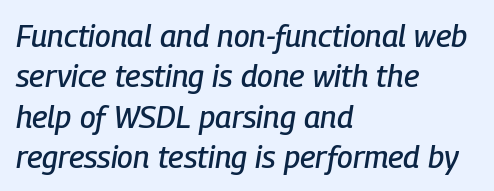
{"italic": "yes", "lean": "right", "slant_degrees": 9, "width": "condensed", "stroke_contrast": "low", "x_height": "medium", "monospaced": "no", "underline": "no", "align": "left", "line_spacing": "normal", "line_spacing_ratio": 1.3, "letter_spacing": "normal", "letter_spacing_em": 0.0, "glyph_px": 31}
